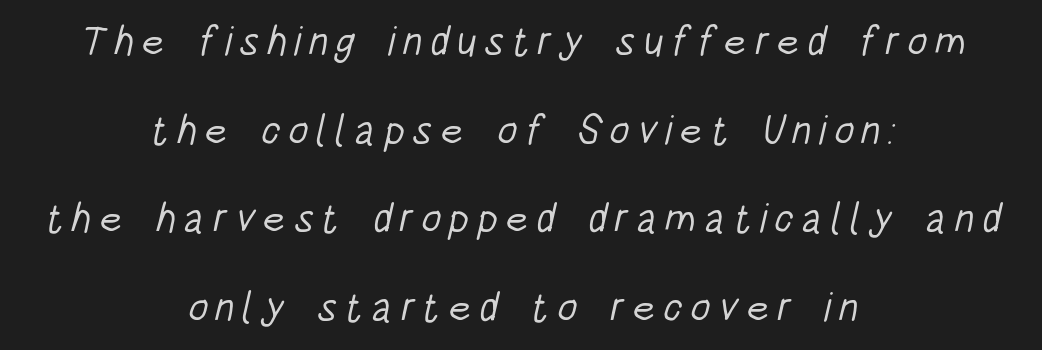
The image shows 41 px light, condensed sans-serif type; set centered, loose line spacing (2.16x), not underlined; low stroke contrast and a large x-height.
